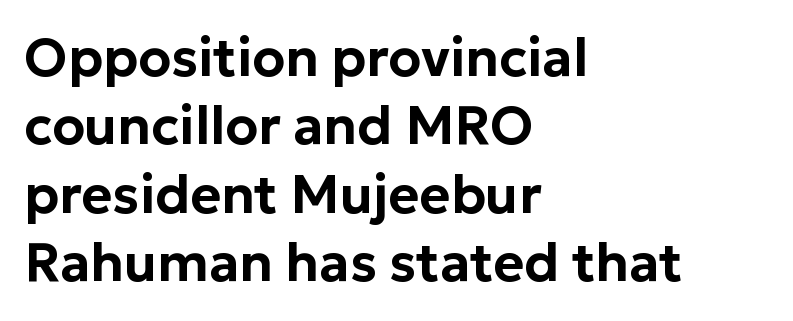
In CSS terms this would be text-align: left. This is sans-serif lettering, the kind often seen on screens and signage. Has an underline been added? It has not. A roman cut, with each character standing at attention. Varying glyph widths throughout — classic text-font behaviour. The horizontal fit of the characters is conventional and even.
